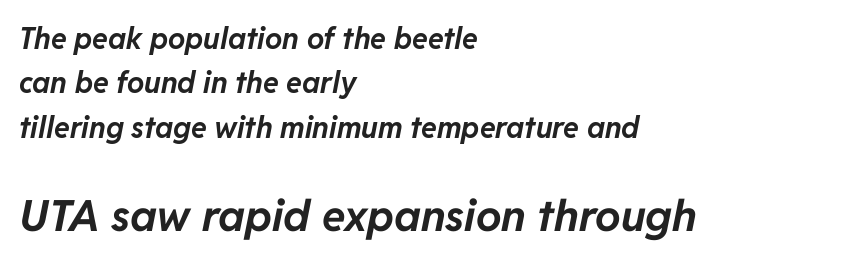
Q: Is the text bold? A: Yes.
Q: Is the text italic (slanted)? A: Yes, it leans right by about 11 degrees.
Q: Is the text underlined? A: No.
Q: How is the paragraph aligned? A: Left-aligned.
Q: Is the spacing between letters normal or unusually wide? A: Normal.
Q: Is the spacing between lines tight, normal or loose? A: Normal.
Q: Which block of text is set in a larger size, the first (top) or the second (bottom)? A: The second (bottom) one.
Q: Width (condensed, normal, or wide)? A: Normal.
Q: Stroke contrast? A: Low.
Q: x-height? A: Medium.
Q: Monospaced? A: No.
